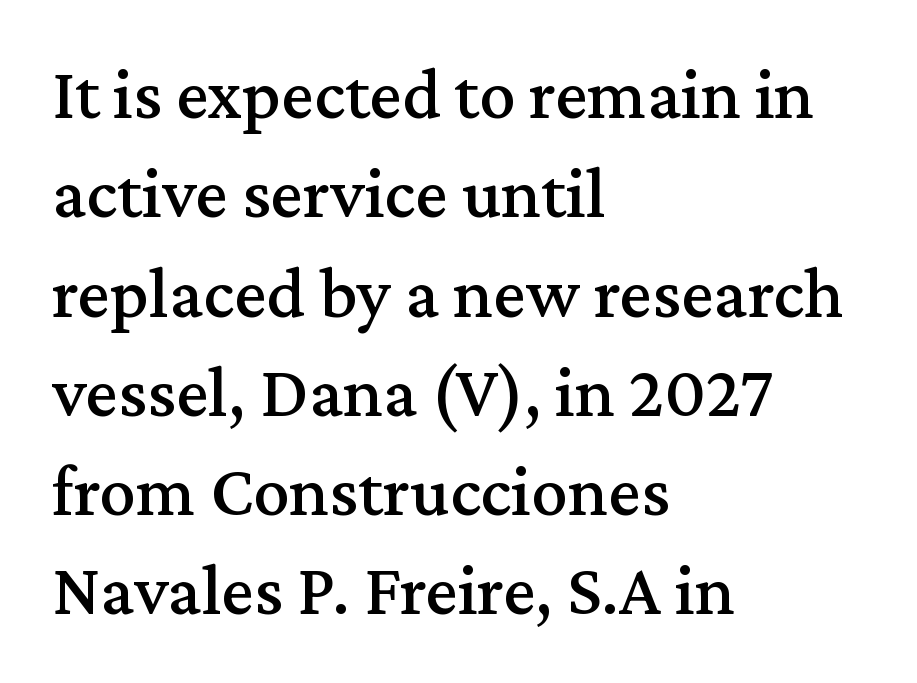
{"serif": "yes", "italic": "no", "width": "normal", "stroke_contrast": "medium", "x_height": "medium", "monospaced": "no", "underline": "no", "align": "left", "line_spacing": "normal", "line_spacing_ratio": 1.36, "letter_spacing": "normal", "letter_spacing_em": 0.0, "glyph_px": 73}
